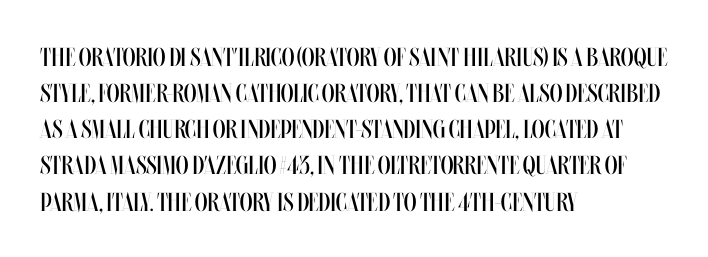
Q: Is the text bold? A: No.
Q: Is the text italic (slanted)? A: No, it is upright.
Q: Is the text underlined? A: No.
Q: How is the paragraph aligned? A: Left-aligned.
Q: Is the spacing between letters normal or unusually wide? A: Normal.
Q: Is the spacing between lines tight, normal or loose? A: Normal.
